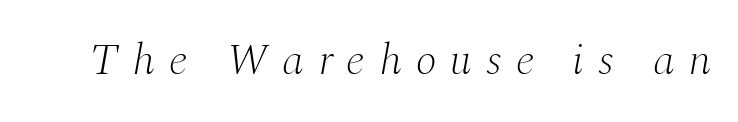
The words here are not underlined. Note the varied advance widths — an 'i' is clearly narrower than an 'm'. The passage shown is typeset with a serif family. Unbolded letterforms with no extra heft.
